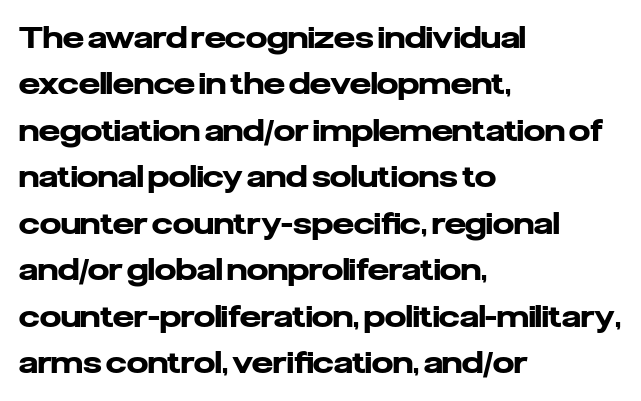
Q: Is the text bold? A: Yes.
Q: Is the text italic (slanted)? A: No, it is upright.
Q: Is the typeface a serif or a sans-serif typeface? A: Sans-serif.
Q: Is the text underlined? A: No.
Q: How is the paragraph aligned? A: Left-aligned.
Q: Is the spacing between letters normal or unusually wide? A: Normal.
Q: Is the spacing between lines tight, normal or loose? A: Normal.
Q: Width (condensed, normal, or wide)? A: Normal.
Q: Stroke contrast? A: Low.
Q: x-height? A: Medium.
Q: Monospaced? A: No.
